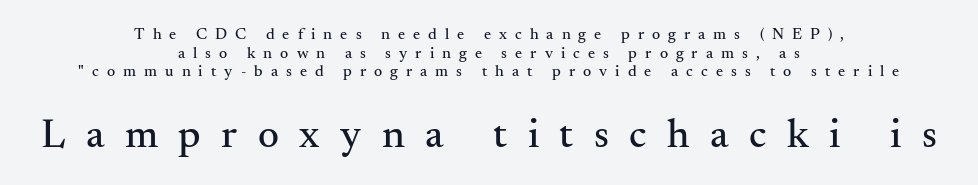
The designer gave the closing block more size than the opening block. The typeface chosen for these lines features serifs. Underlining? Definitely not there. Do the characters align in a grid? No, the font is proportional. The text block is weighted toward neither margin, spreading evenly from the middle.
